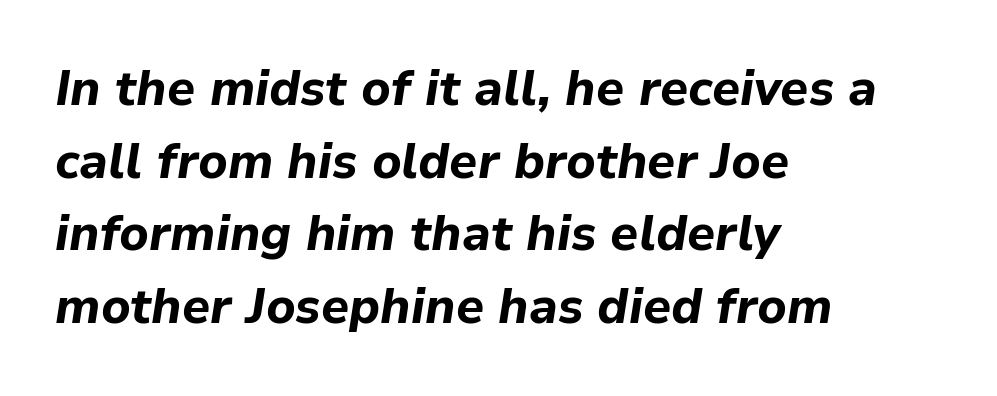
{"italic": "yes", "lean": "right", "slant_degrees": 9, "bold": "yes", "weight": "bold", "width": "normal", "stroke_contrast": "low", "x_height": "medium", "monospaced": "no", "underline": "no", "align": "left", "line_spacing": "normal", "line_spacing_ratio": 1.48, "letter_spacing": "normal", "letter_spacing_em": 0.0, "glyph_px": 49}
